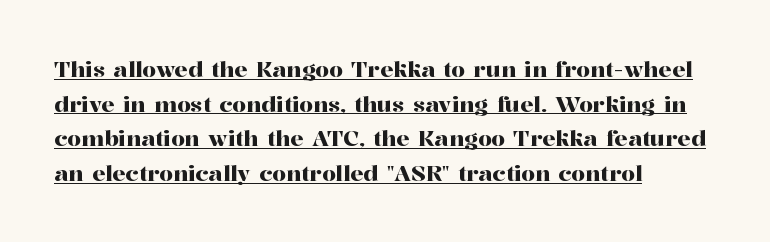
In designer terms, the underline attribute is active on this setting. The typesetter chose a ragged-right arrangement here. The passage shown stacks its lines at a standard gap. Between one letter and the next there's only the usual sliver of space. This sample uses an upright cut, with every glyph sitting square on the baseline.
